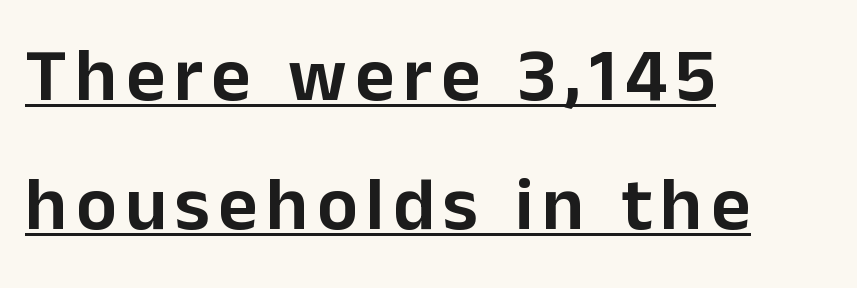
Q: Is the text italic (slanted)? A: No, it is upright.
Q: Is the typeface a serif or a sans-serif typeface? A: Sans-serif.
Q: Is the text underlined? A: Yes.
Q: How is the paragraph aligned? A: Left-aligned.
Q: Is the spacing between lines tight, normal or loose? A: Normal.
Q: Width (condensed, normal, or wide)? A: Normal.
Q: Stroke contrast? A: Low.
Q: x-height? A: Medium.
Q: Monospaced? A: No.
